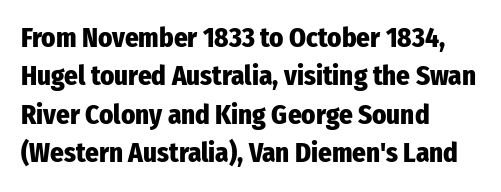
Q: Is the text bold? A: Yes.
Q: Is the text italic (slanted)? A: No, it is upright.
Q: Is the text underlined? A: No.
Q: How is the paragraph aligned? A: Left-aligned.
Q: Is the spacing between letters normal or unusually wide? A: Normal.
Q: Is the spacing between lines tight, normal or loose? A: Normal.
